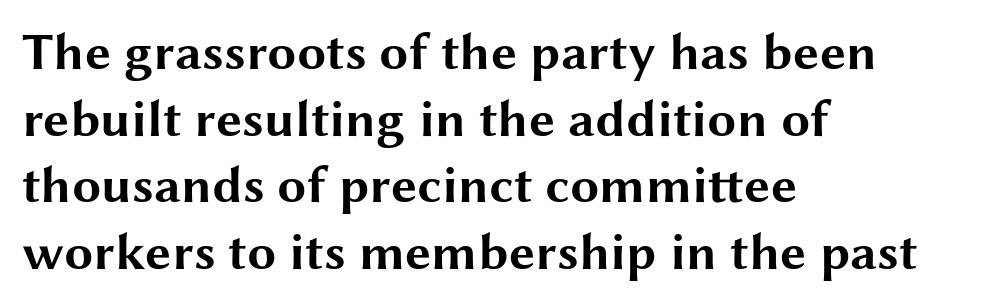
A sans-serif font was chosen for this passage. A full-strength bold gives these letters their thick strokes. Bare-footed words on every line. Looks like regular typesetting: each glyph gets only the width it needs.
